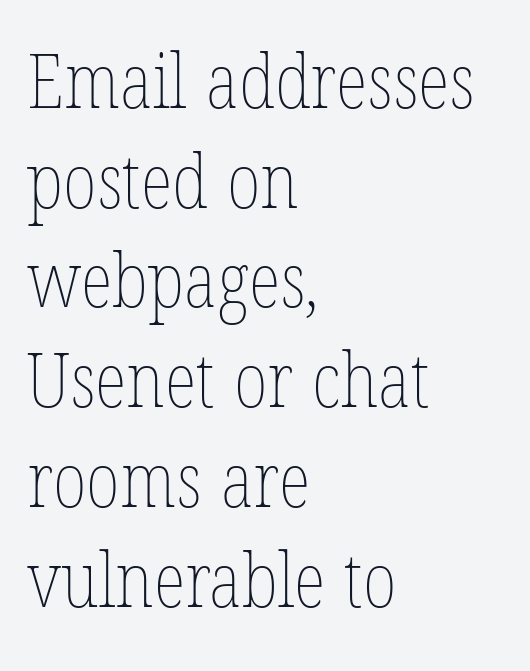
The image shows 75 px thin, condensed type, upright; set left-aligned, normal line spacing (1.33x), normal letter spacing, not underlined; low stroke contrast and a medium x-height.
